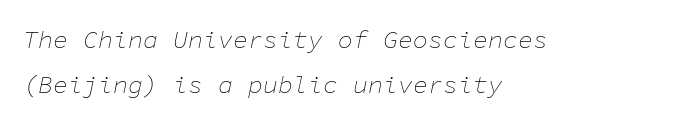
Caption: face not bold, strokes unweighted. Anything drawn beneath the words? Only blank space. The line texture is even and compact thanks to regular tracking. Italic? Definitely — the glyphs are oblique.
